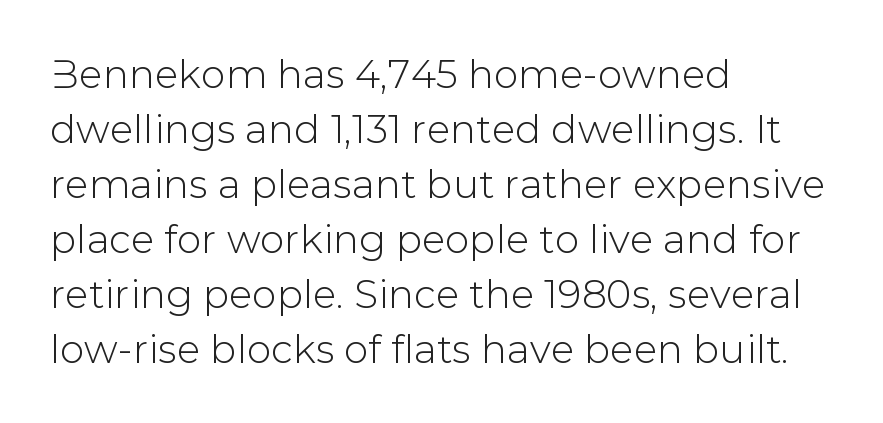
The image shows 39 px sans-serif type, upright; set left-aligned, normal line spacing (1.41x), normal letter spacing, not underlined; low stroke contrast and a medium x-height.
